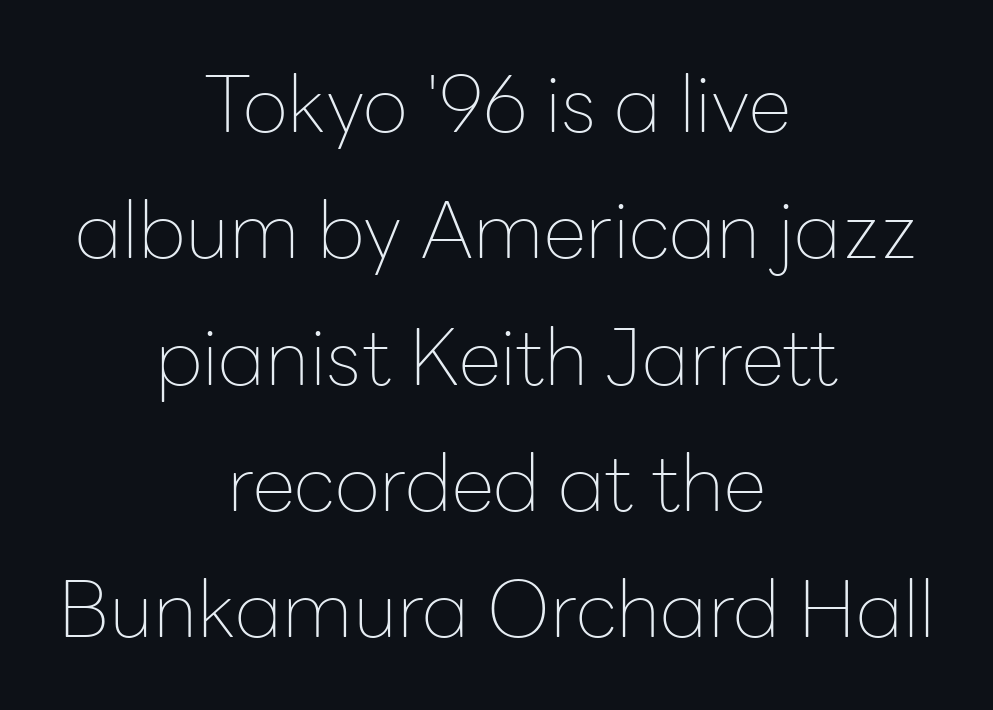
Q: Is the text bold? A: No.
Q: Is the text italic (slanted)? A: No, it is upright.
Q: Is the typeface a serif or a sans-serif typeface? A: Sans-serif.
Q: Is the text underlined? A: No.
Q: How is the paragraph aligned? A: Centered.
Q: Is the spacing between letters normal or unusually wide? A: Normal.
Q: Is the spacing between lines tight, normal or loose? A: Normal.
Q: Width (condensed, normal, or wide)? A: Normal.
Q: Stroke contrast? A: Low.
Q: x-height? A: Medium.
Q: Monospaced? A: No.
